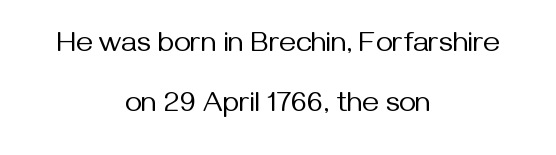
The image shows 29 px regular-weight sans-serif type, upright; set centered, loose line spacing (2.06x), normal letter spacing, not underlined; medium stroke contrast and a medium x-height.
